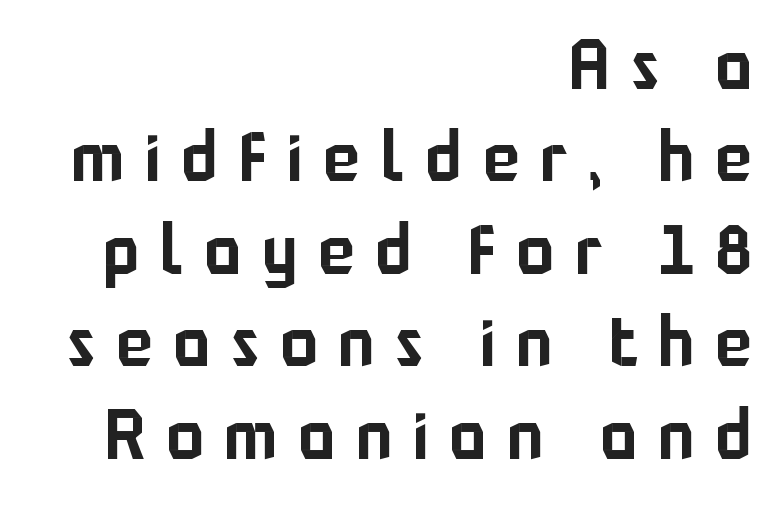
The image shows 69 px sans-serif type, upright; set right-aligned, normal line spacing (1.34x), unusually wide letter spacing (+0.3 em), not underlined; low stroke contrast and a medium x-height.
